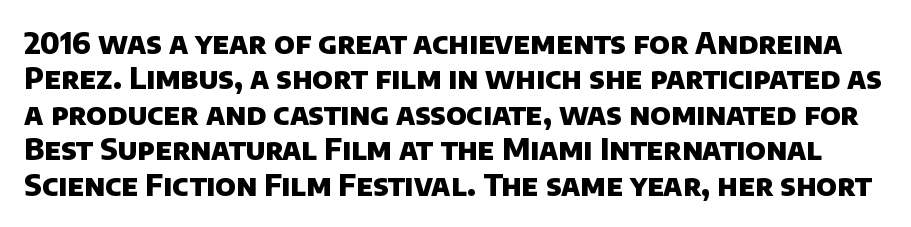
The type family on display is of the sans-serif kind. A typesetter would call this proportional, since set widths differ per character. Weight check: bold — yes, fully. The glyphs are unaccompanied by any horizontal stroke below them. Is the letter spacing exaggerated? No — it looks like the ordinary default.
